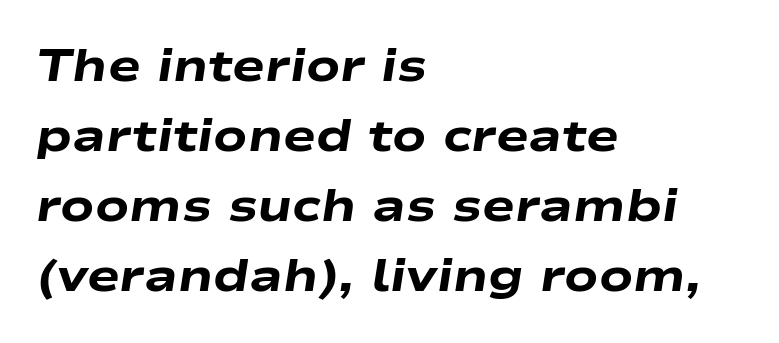
{"italic": "yes", "lean": "right", "slant_degrees": 9, "bold": "yes", "weight": "heavy", "width": "wide", "stroke_contrast": "low", "x_height": "medium", "monospaced": "no", "underline": "no", "align": "left", "line_spacing": "normal", "line_spacing_ratio": 1.59, "letter_spacing": "normal", "letter_spacing_em": 0.0, "glyph_px": 44}
